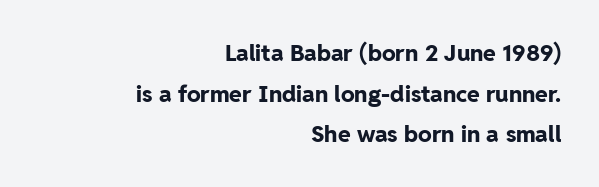
{"italic": "no", "bold": "yes", "underline": "no", "align": "right", "line_spacing_ratio": 1.77, "letter_spacing": "normal", "letter_spacing_em": 0.0, "glyph_px": 23}
